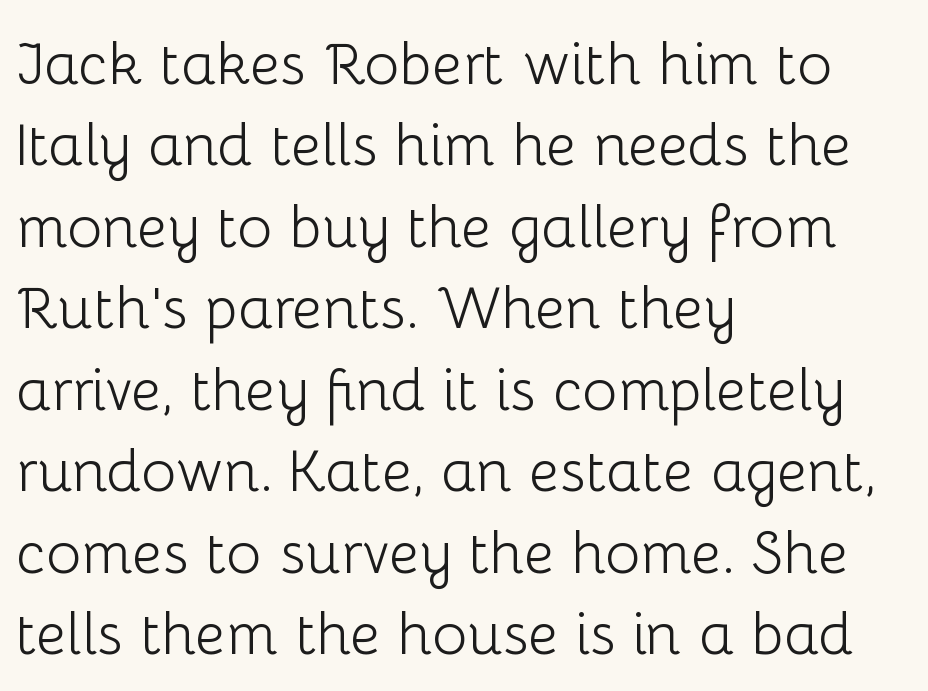
Characters remain perfectly vertical along every line. Descender tails drop into unmarked territory. The rendering uses natural spacing where letterforms have individual widths. The leading is moderate, giving the passage an even texture. Weight: in the light-to-regular range. The font family rendered here belongs to the sans-serif group.
